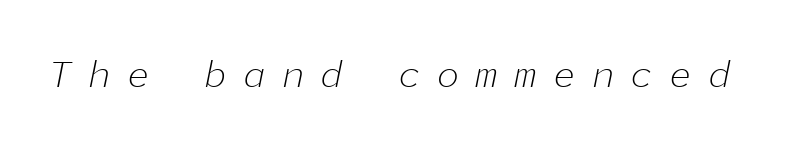
Q: Is the text bold? A: No.
Q: Is the text italic (slanted)? A: Yes, it leans right by about 11 degrees.
Q: Is the text underlined? A: No.
Q: Is the spacing between letters normal or unusually wide? A: Unusually wide.
Q: Width (condensed, normal, or wide)? A: Normal.
Q: Stroke contrast? A: Low.
Q: x-height? A: Medium.
Q: Monospaced? A: Yes.
